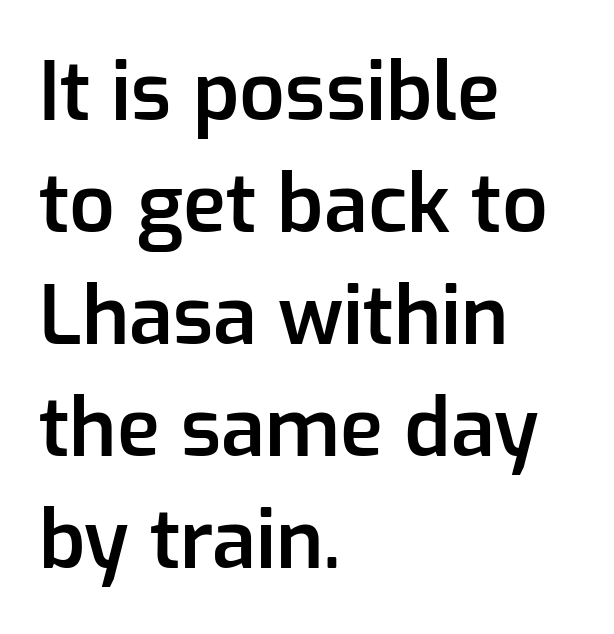
The image shows 80 px semibold sans-serif type, upright; set left-aligned, normal line spacing (1.4x), normal letter spacing, not underlined; low stroke contrast and a medium x-height.
